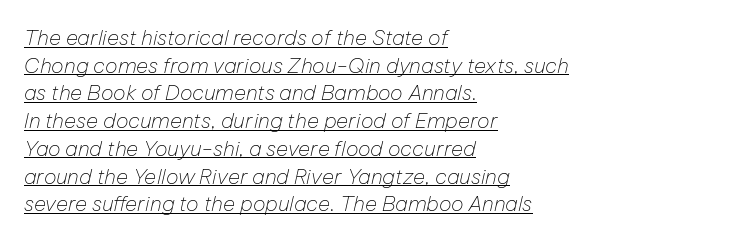
The image shows 21 px text type, italic (leaning right); set left-aligned, normal line spacing (1.32x), normal letter spacing, underlined.
